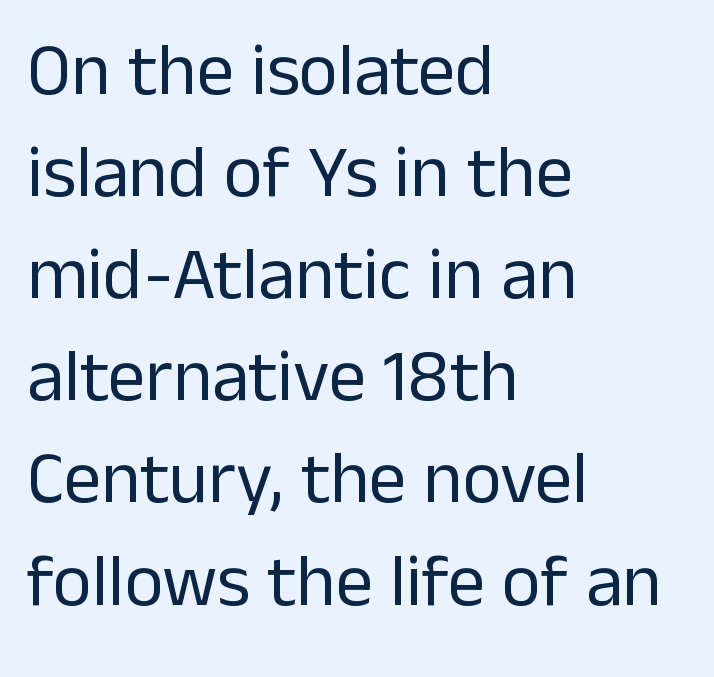
Q: Is the text bold? A: No.
Q: Is the text italic (slanted)? A: No, it is upright.
Q: Is the typeface a serif or a sans-serif typeface? A: Sans-serif.
Q: Is the text underlined? A: No.
Q: How is the paragraph aligned? A: Left-aligned.
Q: Is the spacing between letters normal or unusually wide? A: Normal.
Q: Is the spacing between lines tight, normal or loose? A: Normal.
Q: Width (condensed, normal, or wide)? A: Normal.
Q: Stroke contrast? A: Low.
Q: x-height? A: Medium.
Q: Monospaced? A: No.
